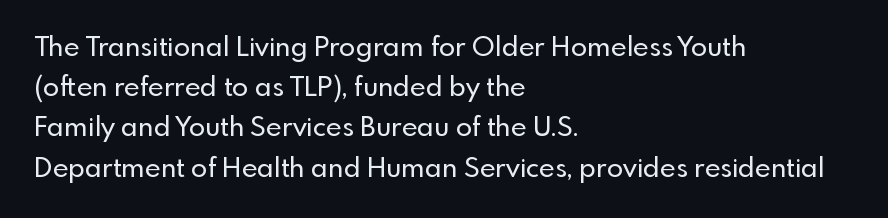
Q: Is the text italic (slanted)? A: No, it is upright.
Q: Is the text underlined? A: No.
Q: How is the paragraph aligned? A: Left-aligned.
Q: Is the spacing between letters normal or unusually wide? A: Normal.
Q: Is the spacing between lines tight, normal or loose? A: Normal.
